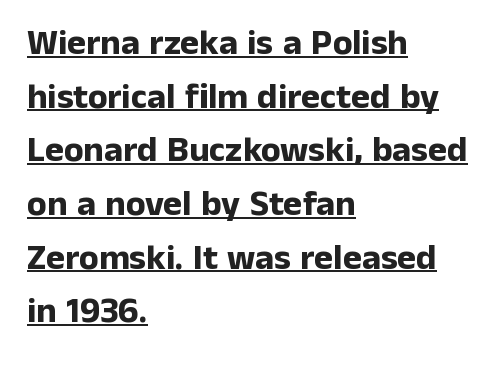
{"serif": "no", "italic": "no", "bold": "yes", "weight": "bold", "width": "normal", "stroke_contrast": "low", "x_height": "medium", "monospaced": "no", "underline": "yes", "align": "left", "line_spacing": "normal", "line_spacing_ratio": 1.49, "letter_spacing": "normal", "letter_spacing_em": 0.0, "glyph_px": 36}
